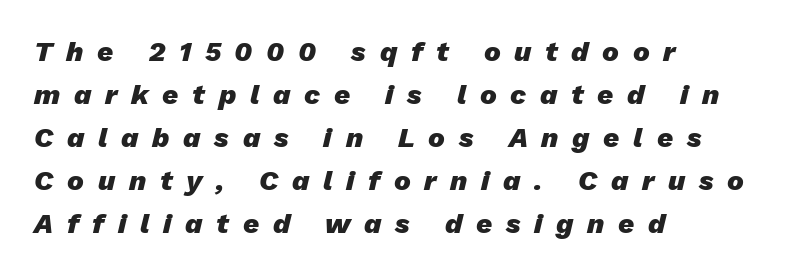
Q: Is the text bold? A: Yes.
Q: Is the text italic (slanted)? A: Yes, it leans right by about 13 degrees.
Q: Is the text underlined? A: No.
Q: How is the paragraph aligned? A: Left-aligned.
Q: Is the spacing between letters normal or unusually wide? A: Unusually wide.
Q: Is the spacing between lines tight, normal or loose? A: Normal.
Q: Width (condensed, normal, or wide)? A: Normal.
Q: Stroke contrast? A: Low.
Q: x-height? A: Medium.
Q: Monospaced? A: No.
